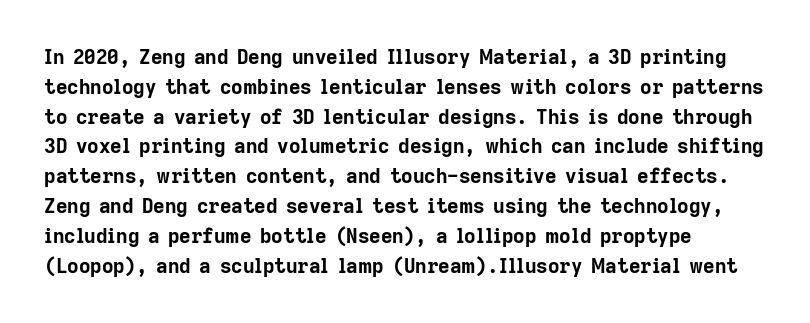
Summary of weight: heavy, a full bold. This sample is left-justified, so line endings fall wherever the words run out. The type sits square on the baseline with zero lean. The lines sit at an ordinary, default distance from one another. A bare baseline throughout the passage. This sample uses plain, unmodified letter spacing.
